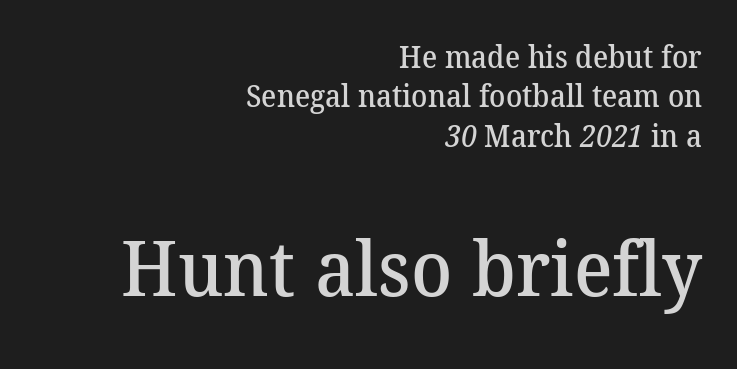
Q: Is the text bold? A: Semi-bold.
Q: Is the typeface a serif or a sans-serif typeface? A: Serif.
Q: Is the text underlined? A: No.
Q: How is the paragraph aligned? A: Right-aligned.
Q: Is the spacing between letters normal or unusually wide? A: Normal.
Q: Is the spacing between lines tight, normal or loose? A: Normal.
Q: Which block of text is set in a larger size, the first (top) or the second (bottom)? A: The second (bottom) one.
Q: Width (condensed, normal, or wide)? A: Normal.
Q: Stroke contrast? A: Medium.
Q: x-height? A: Medium.
Q: Monospaced? A: No.
